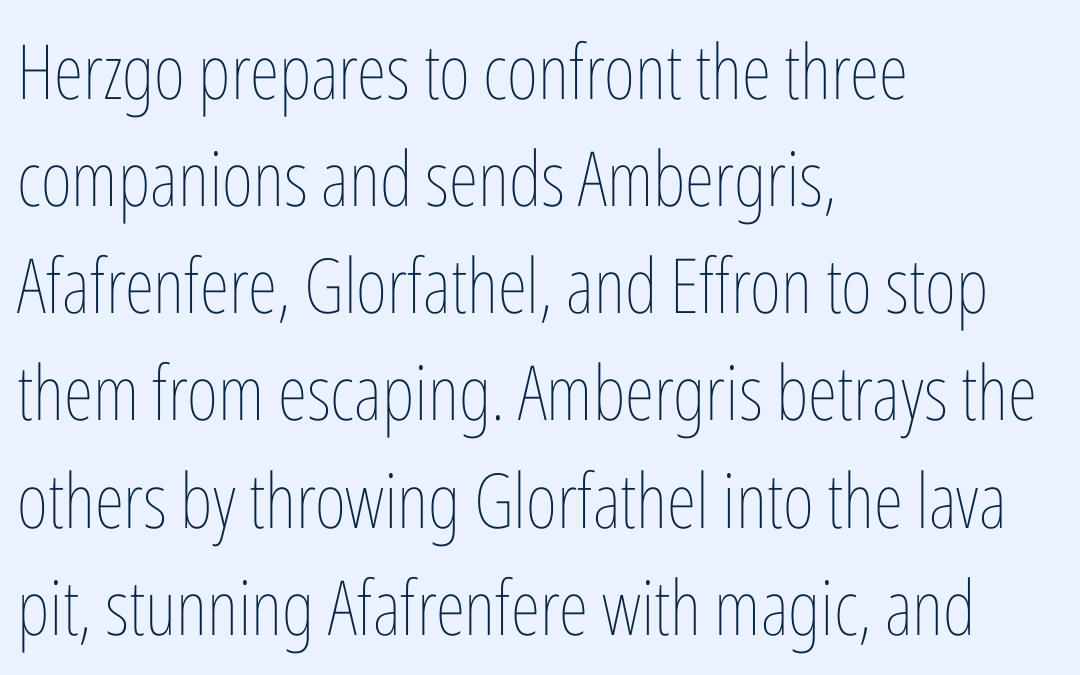
{"italic": "no", "bold": "no", "weight": "thin", "width": "condensed", "stroke_contrast": "low", "x_height": "medium", "monospaced": "no", "underline": "no", "align": "left", "line_spacing": "normal", "line_spacing_ratio": 1.41, "letter_spacing": "normal", "letter_spacing_em": 0.0, "glyph_px": 76}
